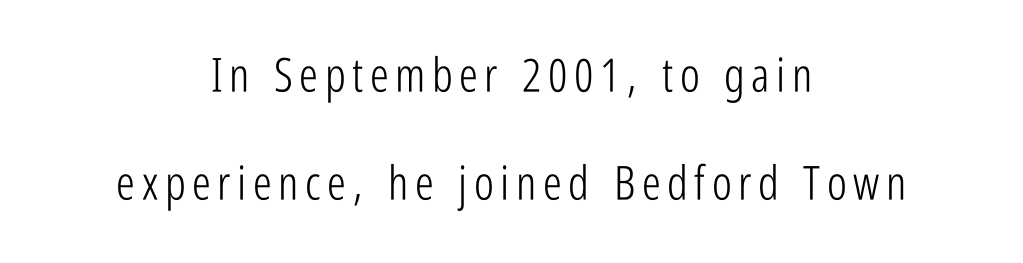
You could fit nearly another row in the gap between these rows. The baseline area is clear. Looks like regular typesetting: each glyph gets only the width it needs. Weight: in the light-to-regular range. Posture: straight, roman, zero tilt. Caption: multi-line text, centered on the measure.
